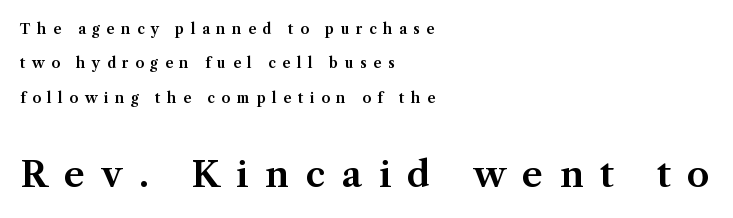
What stands out about the letter spacing? Its width — letters are far apart. A student would call this left alignment; a typographer would say flush left, rag right. The baseline area is clear. Vertical strokes here are truly vertical. The passage shown stacks its lines with a broad gap. Note the varied advance widths — an 'i' is clearly narrower than an 'm'.
